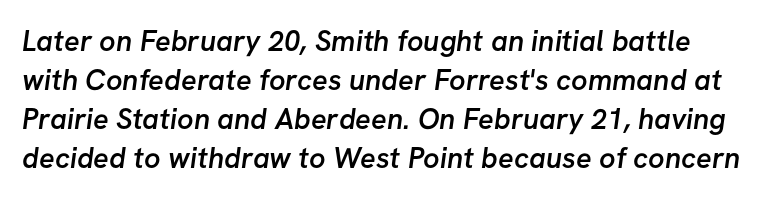
The image shows 29 px semibold sans-serif type; set normal line spacing (1.34x), normal letter spacing, not underlined; low stroke contrast and a medium x-height.
